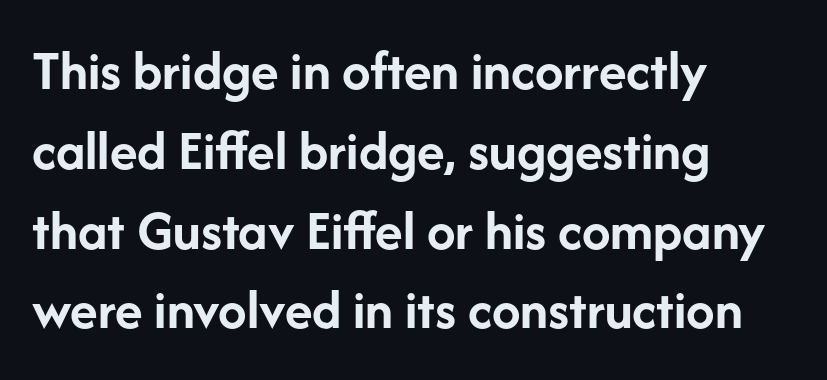
On the weight axis this lands at bold, roughly 700. The passage shown has conventional tracking throughout. You can tell from the bare stems that sans-serif type was used. Each line starts at the same left margin while the right side varies. Successive baselines arrive at the customary interval.
